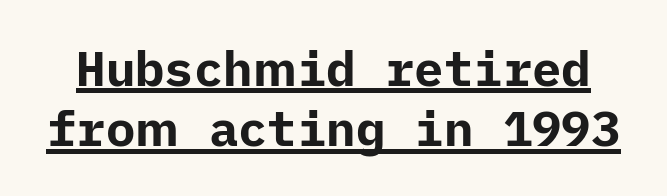
Q: Is the text bold? A: Yes.
Q: Is the text italic (slanted)? A: No, it is upright.
Q: Is the typeface a serif or a sans-serif typeface? A: Sans-serif.
Q: Is the text underlined? A: Yes.
Q: Is the spacing between letters normal or unusually wide? A: Normal.
Q: Width (condensed, normal, or wide)? A: Normal.
Q: Stroke contrast? A: Low.
Q: x-height? A: Medium.
